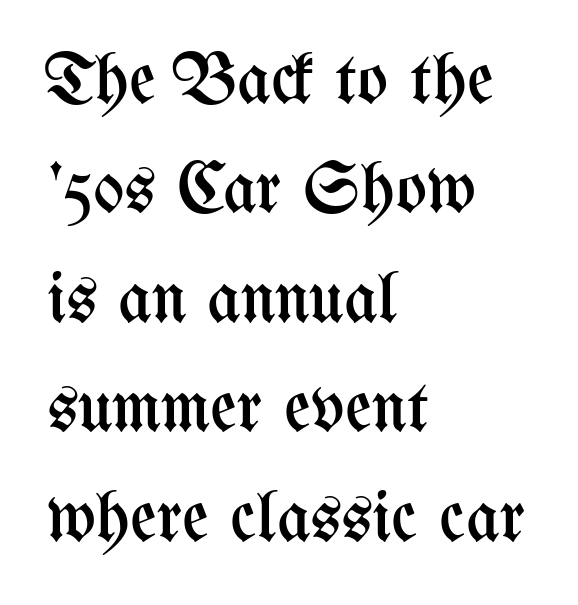
Q: Is the text bold? A: No.
Q: Is the text italic (slanted)? A: No, it is upright.
Q: Is the text underlined? A: No.
Q: How is the paragraph aligned? A: Left-aligned.
Q: Is the spacing between letters normal or unusually wide? A: Normal.
Q: Is the spacing between lines tight, normal or loose? A: Normal.
Q: Width (condensed, normal, or wide)? A: Condensed.
Q: Stroke contrast? A: Medium.
Q: x-height? A: Medium.
Q: Monospaced? A: No.
